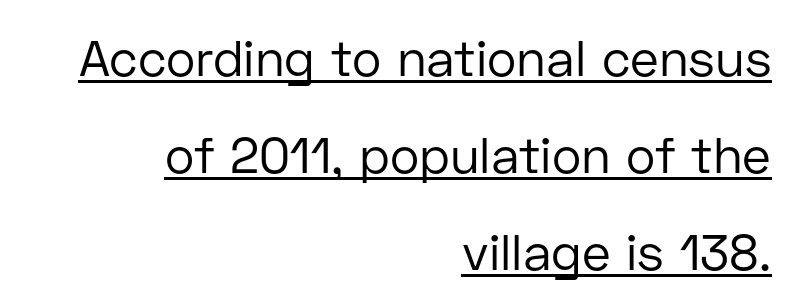
The tracking reads as untouched default to a designer's eye. The leading is generous, giving the passage an open texture. The lettering holds an erect, upright posture throughout. You could not count columns in this text — the font is proportionally spaced. Right-aligned paragraph, ragged on the left.
